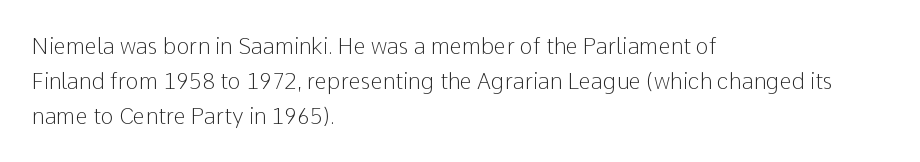
{"italic": "no", "bold": "no", "underline": "no", "align": "left", "line_spacing": "normal", "line_spacing_ratio": 1.59, "letter_spacing": "normal", "letter_spacing_em": 0.0, "glyph_px": 22}
